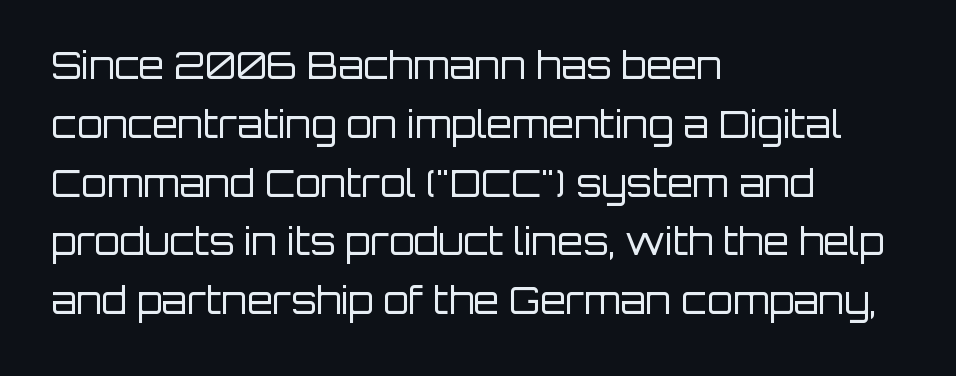
The image shows 37 px regular-weight sans-serif type, upright; set left-aligned, normal line spacing (1.59x), normal letter spacing, not underlined; low stroke contrast and a large x-height.
